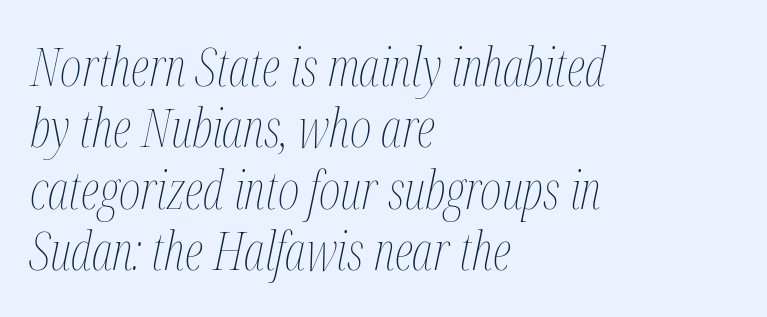
Q: Is the text bold? A: No.
Q: Is the text italic (slanted)? A: Yes, it leans right by about 12 degrees.
Q: Is the text underlined? A: No.
Q: How is the paragraph aligned? A: Left-aligned.
Q: Is the spacing between letters normal or unusually wide? A: Normal.
Q: Width (condensed, normal, or wide)? A: Condensed.
Q: Stroke contrast? A: Medium.
Q: x-height? A: Medium.
Q: Monospaced? A: No.
